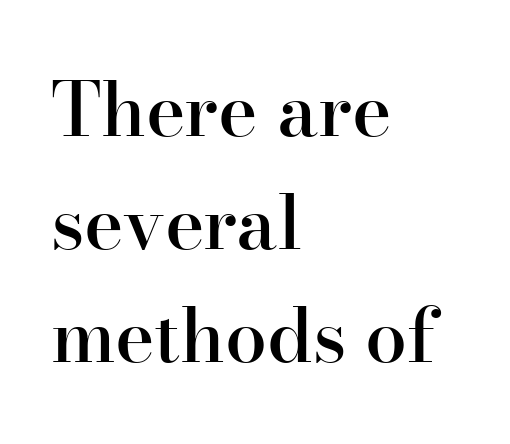
The image shows 75 px semibold serif type, upright; set left-aligned, normal line spacing (1.51x), normal letter spacing, not underlined; high stroke contrast and a small x-height.
